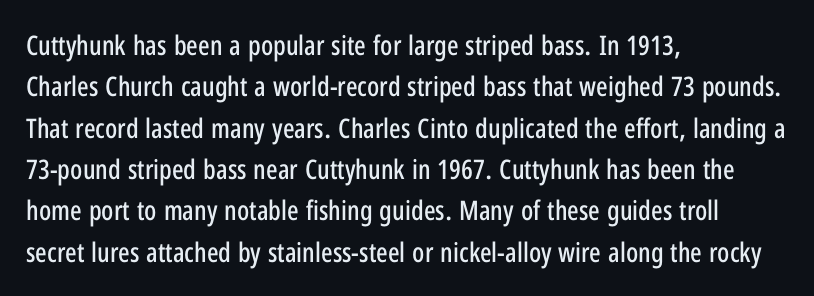
Q: Is the text italic (slanted)? A: No, it is upright.
Q: Is the text underlined? A: No.
Q: How is the paragraph aligned? A: Left-aligned.
Q: Is the spacing between letters normal or unusually wide? A: Normal.
Q: Is the spacing between lines tight, normal or loose? A: Normal.
